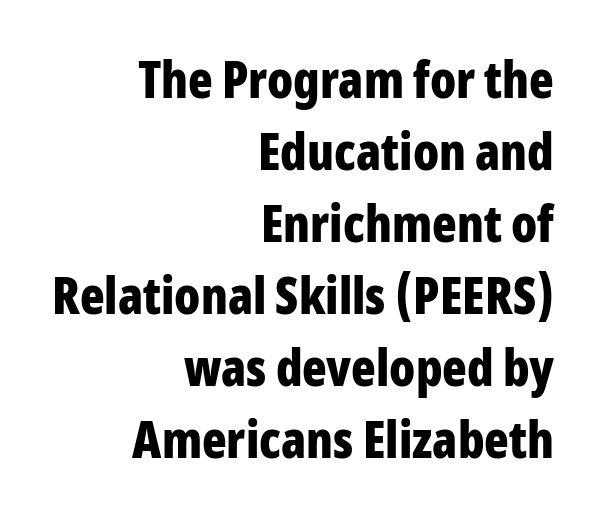
Q: Is the text bold? A: Yes.
Q: Is the text italic (slanted)? A: No, it is upright.
Q: Is the typeface a serif or a sans-serif typeface? A: Sans-serif.
Q: Is the text underlined? A: No.
Q: How is the paragraph aligned? A: Right-aligned.
Q: Is the spacing between letters normal or unusually wide? A: Normal.
Q: Is the spacing between lines tight, normal or loose? A: Normal.
Q: Width (condensed, normal, or wide)? A: Condensed.
Q: Stroke contrast? A: Low.
Q: x-height? A: Medium.
Q: Monospaced? A: No.
